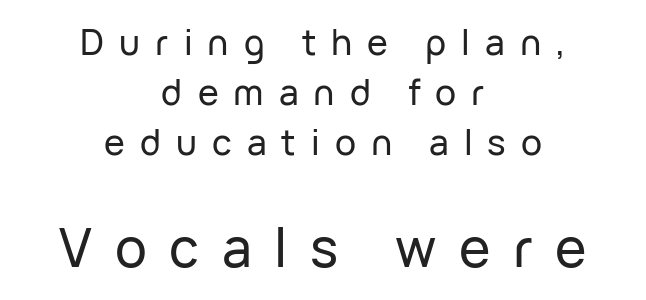
Q: Is the text italic (slanted)? A: No, it is upright.
Q: Is the typeface a serif or a sans-serif typeface? A: Sans-serif.
Q: Is the text underlined? A: No.
Q: How is the paragraph aligned? A: Centered.
Q: Is the spacing between letters normal or unusually wide? A: Unusually wide.
Q: Is the spacing between lines tight, normal or loose? A: Normal.
Q: Which block of text is set in a larger size, the first (top) or the second (bottom)? A: The second (bottom) one.
Q: Width (condensed, normal, or wide)? A: Normal.
Q: Stroke contrast? A: Low.
Q: x-height? A: Medium.
Q: Monospaced? A: No.
